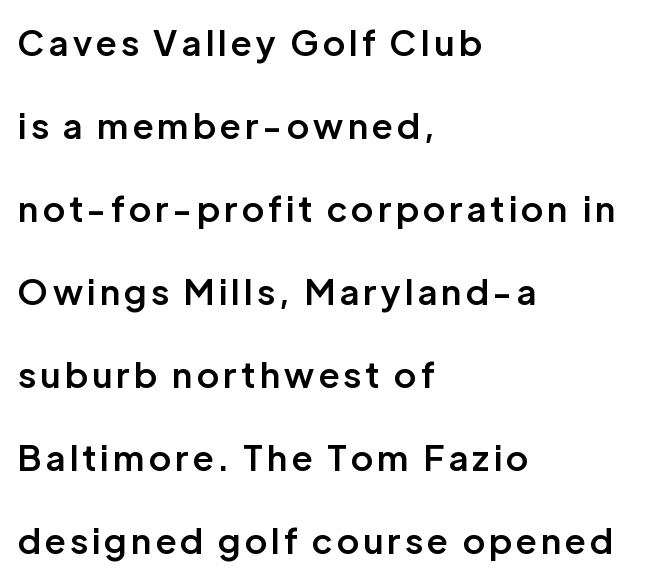
{"serif": "no", "italic": "no", "bold": "semi", "weight": "semibold", "width": "normal", "stroke_contrast": "low", "x_height": "medium", "monospaced": "no", "underline": "no", "align": "left", "line_spacing": "loose", "line_spacing_ratio": 2.37, "glyph_px": 35}
